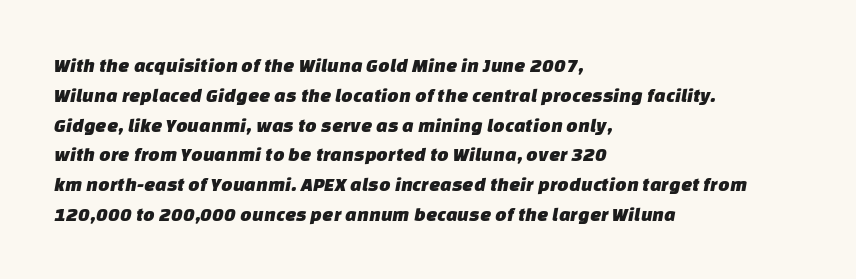
These lines are set flush left with a ragged right edge. The tracking reads as untouched default to a designer's eye. A typesetter would call this leading conventional body-copy spacing. This rendering features lettering with no underline.
